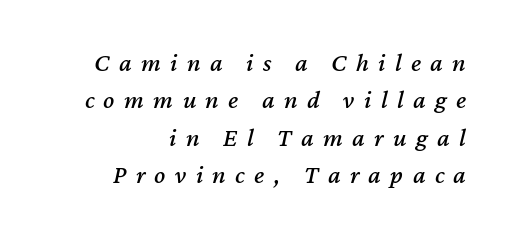
{"italic": "yes", "lean": "right", "slant_degrees": 12, "underline": "no", "align": "right", "line_spacing": "normal", "line_spacing_ratio": 1.44, "letter_spacing": "wide", "letter_spacing_em": 0.36, "glyph_px": 26}
